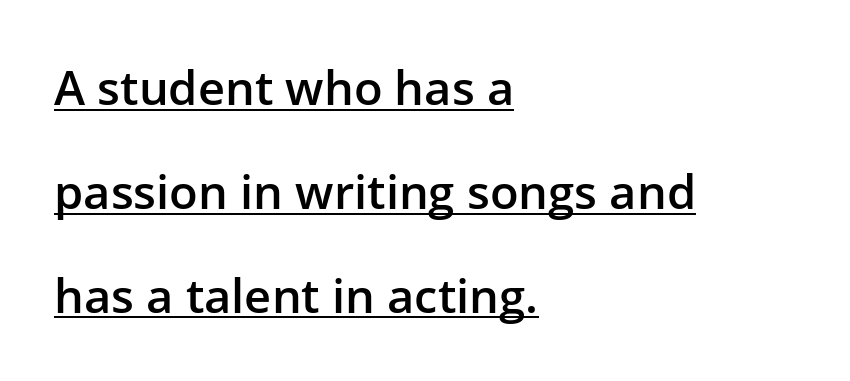
Q: Is the text bold? A: Semi-bold.
Q: Is the text italic (slanted)? A: No, it is upright.
Q: Is the typeface a serif or a sans-serif typeface? A: Sans-serif.
Q: Is the text underlined? A: Yes.
Q: How is the paragraph aligned? A: Left-aligned.
Q: Is the spacing between letters normal or unusually wide? A: Normal.
Q: Is the spacing between lines tight, normal or loose? A: Loose.
Q: Width (condensed, normal, or wide)? A: Normal.
Q: Stroke contrast? A: Low.
Q: x-height? A: Medium.
Q: Monospaced? A: No.
